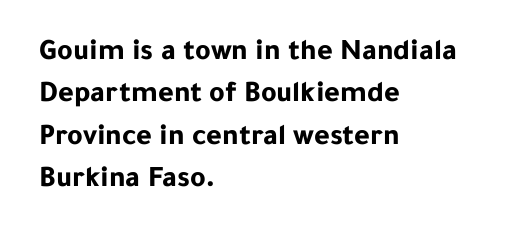
The face used here is a sans, in the tradition of grotesques and geometrics. Style check: upright. In terms of leading, this rendering sits right in the middle. The space directly below the letters is spotless. Looks like regular typesetting: each glyph gets only the width it needs.
